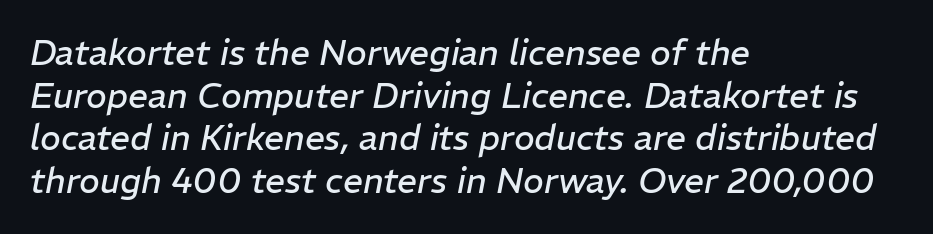
{"italic": "yes", "lean": "right", "slant_degrees": 11, "bold": "no", "weight": "regular", "width": "normal", "stroke_contrast": "low", "x_height": "medium", "monospaced": "no", "underline": "no", "align": "left", "line_spacing_ratio": 1.22, "letter_spacing": "normal", "letter_spacing_em": 0.0, "glyph_px": 35}
